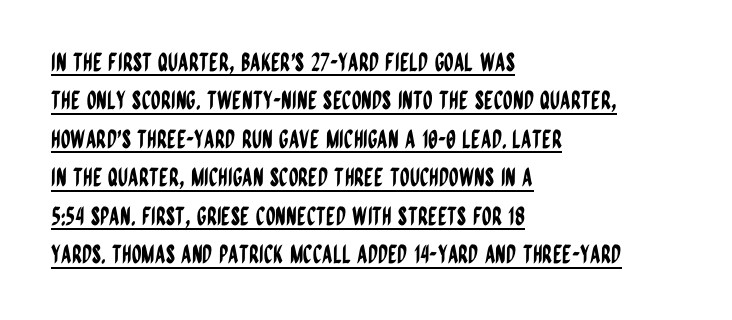
{"italic": "no", "underline": "yes", "align": "left", "line_spacing": "normal", "line_spacing_ratio": 1.54, "letter_spacing": "normal", "letter_spacing_em": 0.0, "glyph_px": 25}
